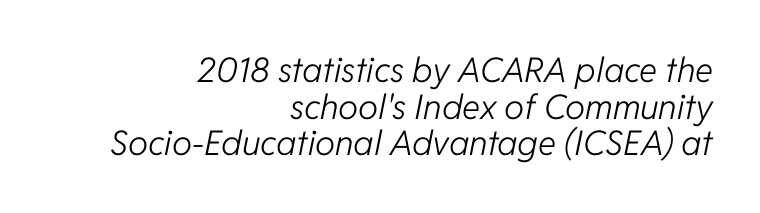
The image shows 34 px light type, italic (leaning right); set right-aligned, tight line spacing (1.08x), normal letter spacing, not underlined; low stroke contrast and a medium x-height.
